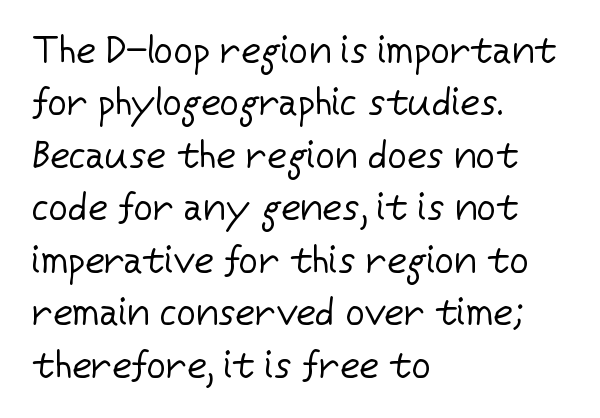
Q: Is the text bold? A: No.
Q: Is the text italic (slanted)? A: No, it is upright.
Q: Is the typeface a serif or a sans-serif typeface? A: Sans-serif.
Q: Is the text underlined? A: No.
Q: How is the paragraph aligned? A: Left-aligned.
Q: Is the spacing between letters normal or unusually wide? A: Normal.
Q: Is the spacing between lines tight, normal or loose? A: Normal.
Q: Width (condensed, normal, or wide)? A: Normal.
Q: Stroke contrast? A: Low.
Q: x-height? A: Medium.
Q: Monospaced? A: No.
